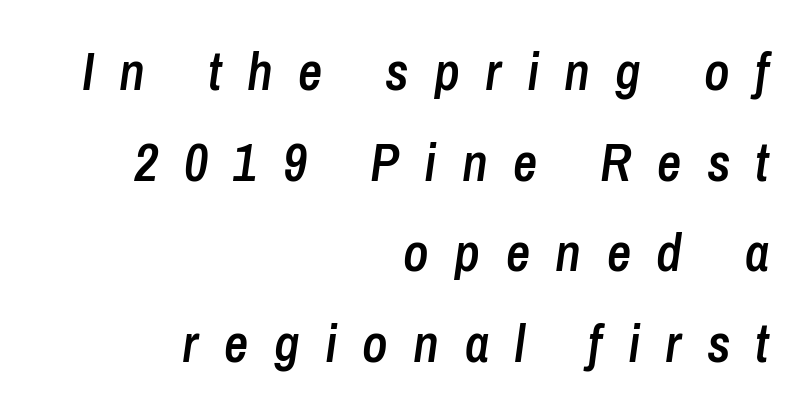
{"italic": "yes", "lean": "right", "slant_degrees": 8, "bold": "semi", "weight": "semibold", "width": "condensed", "stroke_contrast": "low", "x_height": "medium", "monospaced": "no", "underline": "no", "align": "right", "line_spacing_ratio": 1.71, "letter_spacing": "wide", "letter_spacing_em": 0.48, "glyph_px": 53}
